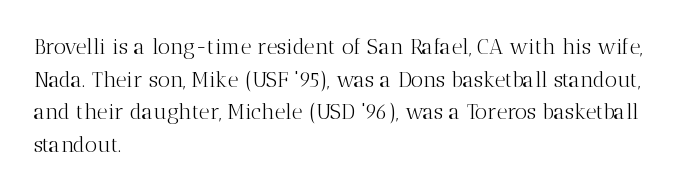
The image shows 21 px text type, upright; set left-aligned, normal line spacing (1.55x), normal letter spacing, not underlined.
